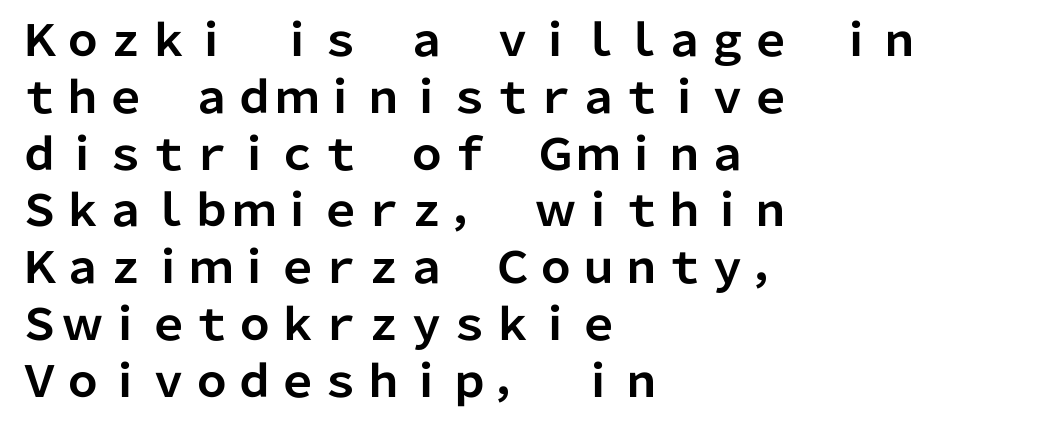
{"serif": "no", "italic": "no", "bold": "yes", "weight": "bold", "width": "normal", "stroke_contrast": "low", "x_height": "medium", "monospaced": "no", "underline": "no", "align": "left", "line_spacing": "normal", "line_spacing_ratio": 1.32, "letter_spacing": "normal", "letter_spacing_em": 0.0, "glyph_px": 43}
